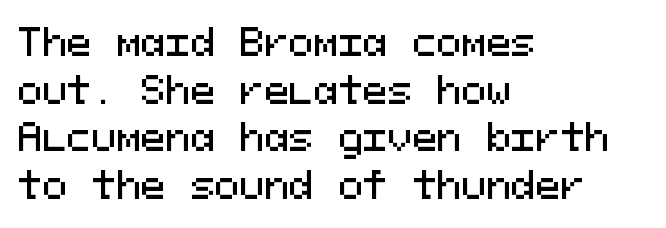
{"serif": "no", "italic": "no", "width": "normal", "stroke_contrast": "medium", "x_height": "medium", "monospaced": "yes", "underline": "no", "align": "left", "line_spacing": "normal", "line_spacing_ratio": 1.29, "letter_spacing": "normal", "letter_spacing_em": 0.0, "glyph_px": 37}
